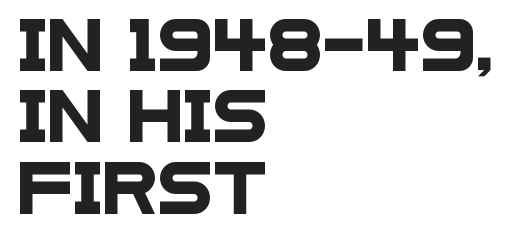
{"serif": "no", "width": "wide", "stroke_contrast": "low", "x_height": "large", "monospaced": "no", "underline": "no", "align": "left", "line_spacing": "normal", "line_spacing_ratio": 1.43, "letter_spacing": "normal", "letter_spacing_em": 0.0, "glyph_px": 50}
